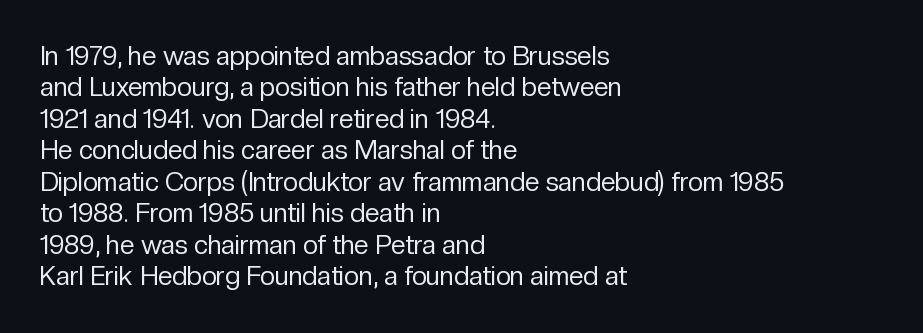
{"italic": "no", "bold": "no", "underline": "no", "align": "left", "line_spacing_ratio": 1.21, "letter_spacing": "normal", "letter_spacing_em": 0.0, "glyph_px": 26}
